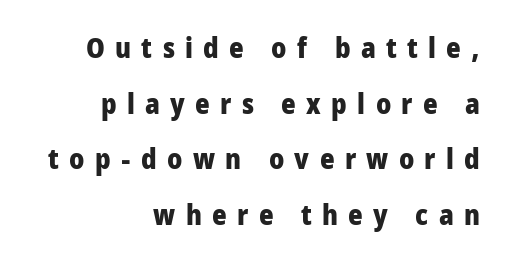
The passage shown has open, widely tracked lettering throughout. A typesetter would call this proportional, since set widths differ per character. This sample trades compactness for vertical openness between lines. Strong, thick strokes mark this as bold type. The face used here is a sans, in the tradition of grotesques and geometrics.
